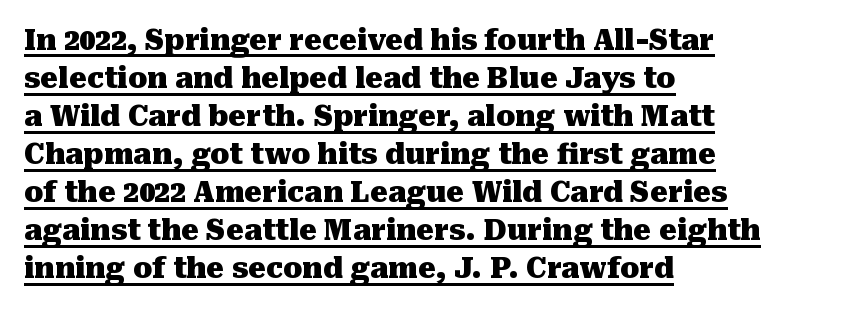
{"serif": "yes", "italic": "no", "bold": "yes", "weight": "heavy", "width": "normal", "stroke_contrast": "medium", "x_height": "medium", "monospaced": "no", "underline": "yes", "align": "left", "line_spacing": "normal", "line_spacing_ratio": 1.36, "letter_spacing": "normal", "letter_spacing_em": 0.0, "glyph_px": 28}
